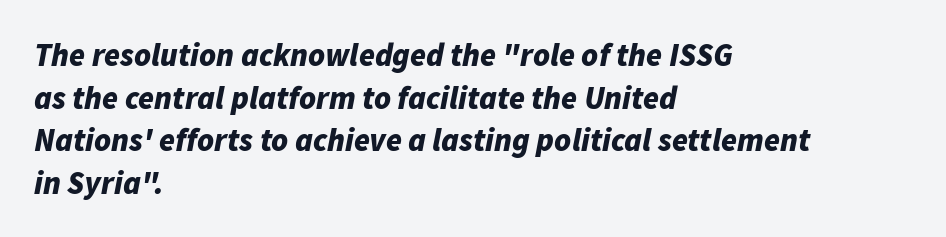
A typesetter would mark this as italic. Think of a printed novel: that variable character pitch is what you see here. Look at the tracking — it's just the regular setting, nothing added. Quick note: underline off.
